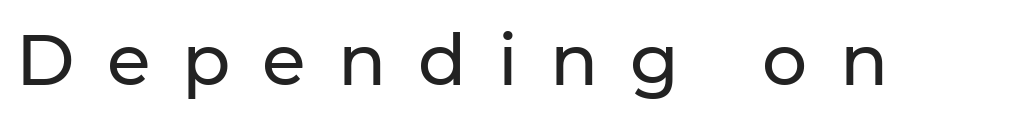
{"serif": "no", "italic": "no", "width": "normal", "stroke_contrast": "low", "x_height": "medium", "monospaced": "no", "underline": "no", "letter_spacing": "wide", "letter_spacing_em": 0.45, "glyph_px": 71}
